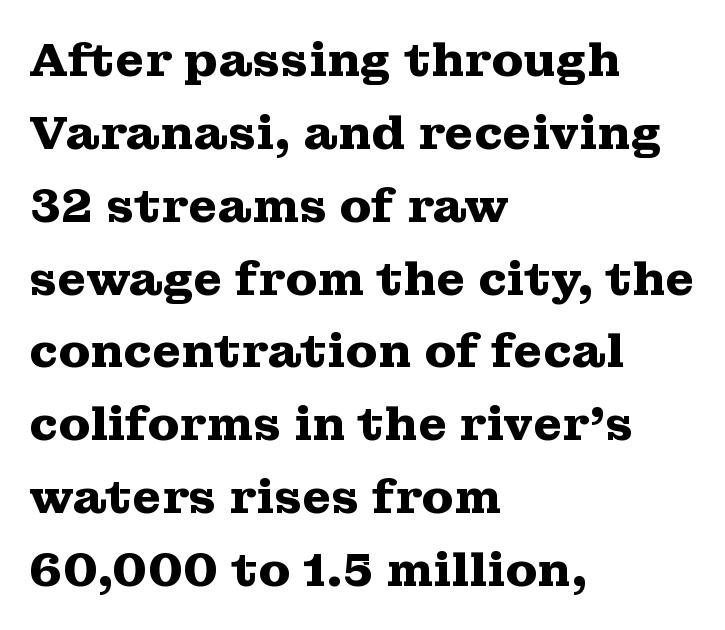
The image shows 47 px heavy, wide serif type, upright; set left-aligned, normal line spacing (1.55x), normal letter spacing, not underlined; medium stroke contrast and a medium x-height.
